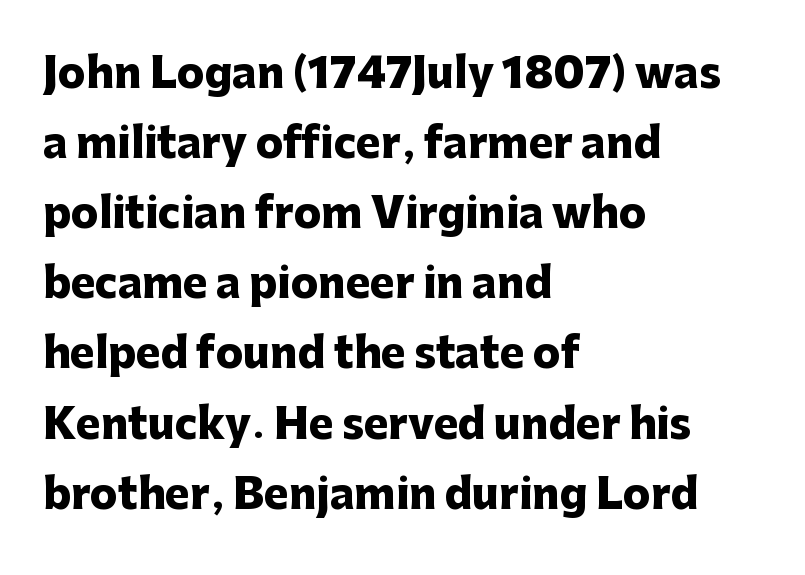
{"serif": "no", "italic": "no", "bold": "yes", "weight": "heavy", "width": "normal", "stroke_contrast": "low", "x_height": "medium", "monospaced": "no", "underline": "no", "align": "left", "line_spacing_ratio": 1.71, "letter_spacing": "normal", "letter_spacing_em": 0.0, "glyph_px": 41}
